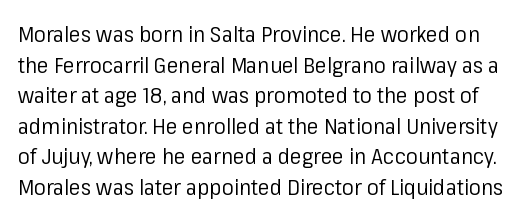
Q: Is the text bold? A: No.
Q: Is the text italic (slanted)? A: No, it is upright.
Q: Is the text underlined? A: No.
Q: Is the spacing between letters normal or unusually wide? A: Normal.
Q: Is the spacing between lines tight, normal or loose? A: Normal.
